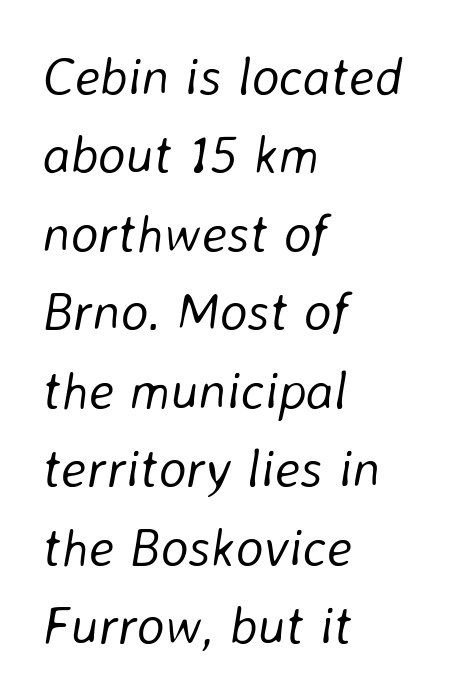
{"italic": "yes", "lean": "right", "slant_degrees": 8, "bold": "no", "weight": "light", "width": "normal", "stroke_contrast": "low", "x_height": "medium", "monospaced": "no", "underline": "no", "align": "left", "line_spacing": "normal", "line_spacing_ratio": 1.48, "letter_spacing": "normal", "letter_spacing_em": 0.0, "glyph_px": 53}
